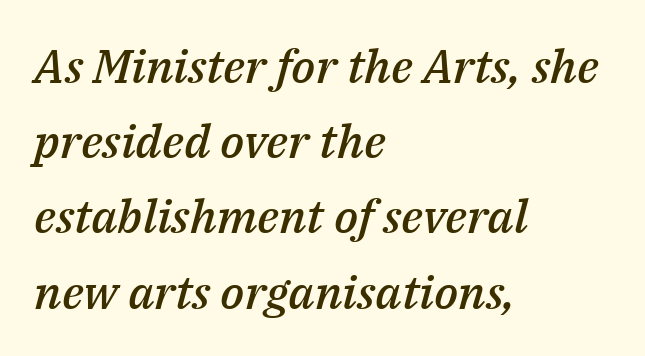
A student would call this left alignment; a typographer would say flush left, rag right. Heft: intermediate — a semibold. Anything drawn beneath the words? Only blank space. Slanted lettering throughout. The letterforms sit shoulder to shoulder at normal distance. A normal amount of white space separates one row of letters from the next.
